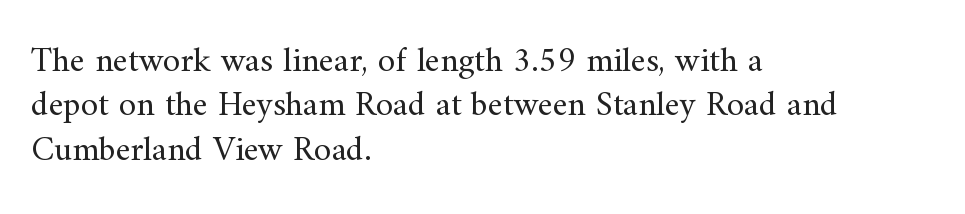
The image shows 35 px regular-weight serif type, upright; set left-aligned, normal line spacing (1.27x), normal letter spacing, not underlined; medium stroke contrast and a small x-height.
